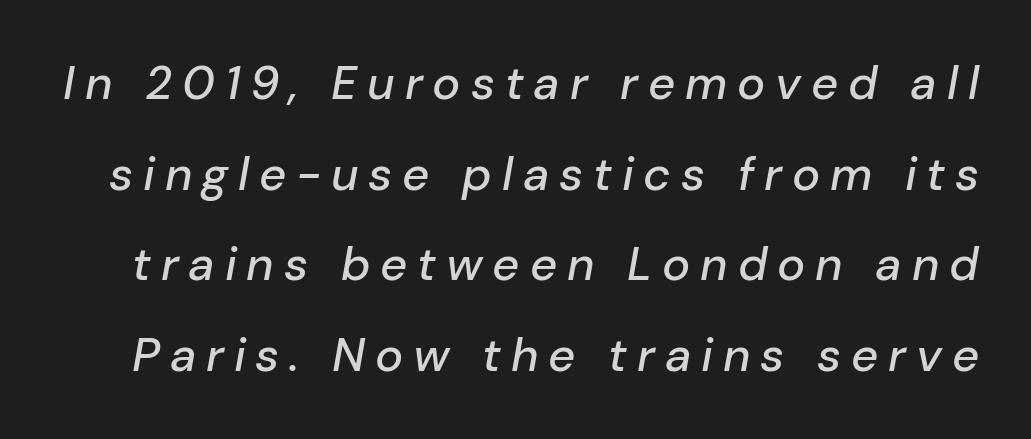
The image shows 47 px text type, italic (leaning right); set loose line spacing (1.93x), unusually wide letter spacing (+0.21 em), not underlined; low stroke contrast and a medium x-height.
